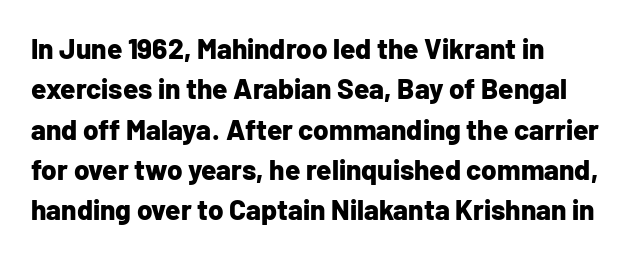
Q: Is the text bold? A: Yes.
Q: Is the text italic (slanted)? A: No, it is upright.
Q: Is the typeface a serif or a sans-serif typeface? A: Sans-serif.
Q: Is the text underlined? A: No.
Q: How is the paragraph aligned? A: Left-aligned.
Q: Is the spacing between letters normal or unusually wide? A: Normal.
Q: Is the spacing between lines tight, normal or loose? A: Normal.
Q: Width (condensed, normal, or wide)? A: Normal.
Q: Stroke contrast? A: Low.
Q: x-height? A: Medium.
Q: Monospaced? A: No.
